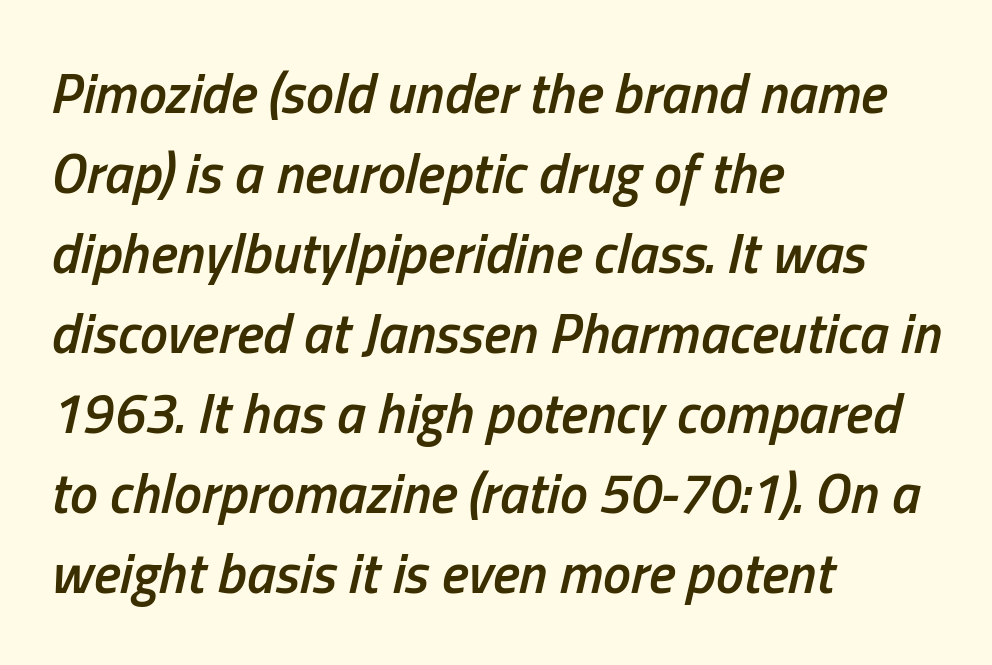
I'd describe the lettering as semibold — firm but not a full bold. Is this a fixed-width face? No — the glyphs have proportional, varying widths. Plain, unruled lines of type. A classic flush-left, rag-right setting is used for this passage. The glyphs look as if they've been sheared to an angle.
